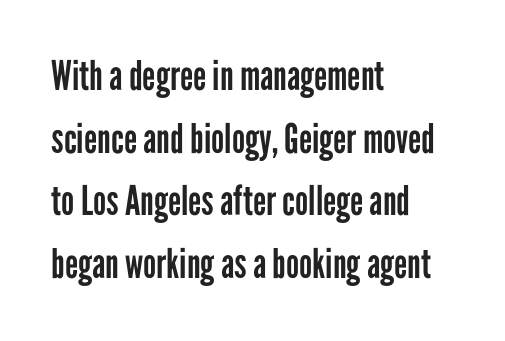
Spacing verdict: proportional, widths tailored to each character. Is there any slant? The stems are plumb. Rule under the text: the space is simply empty. Weight class: somewhere from thin through regular. Default kerning and tracking; the words read as compact shapes.
